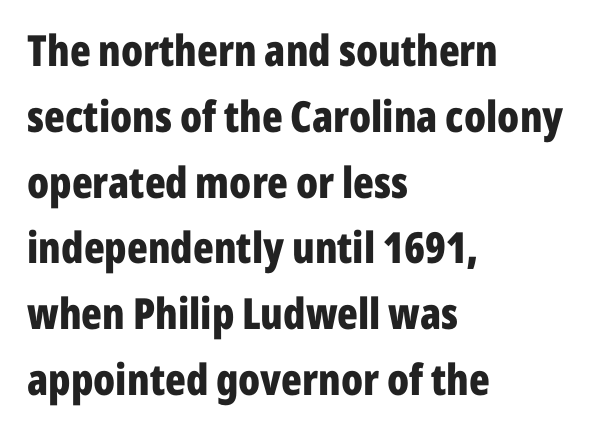
The image shows 43 px bold, condensed sans-serif type, upright; set left-aligned, normal line spacing (1.53x), normal letter spacing, not underlined; low stroke contrast and a medium x-height.
